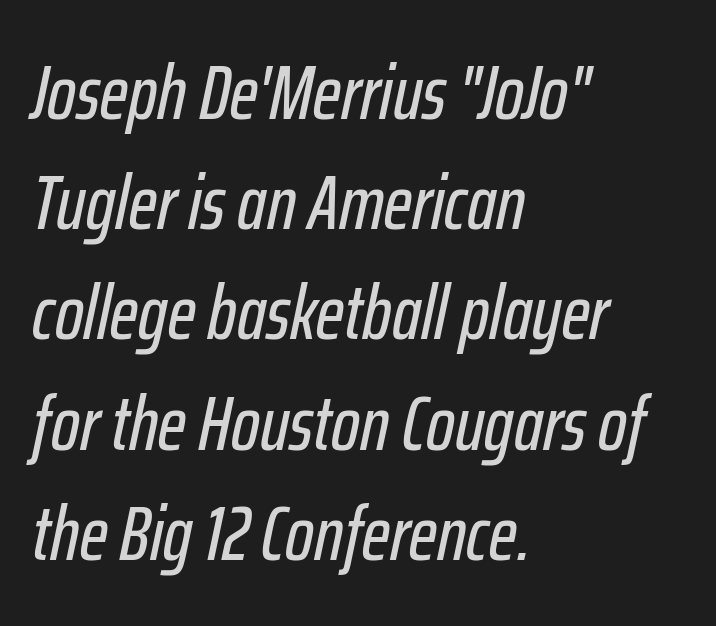
Q: Is the text italic (slanted)? A: Yes, it leans right by about 12 degrees.
Q: Is the text underlined? A: No.
Q: How is the paragraph aligned? A: Left-aligned.
Q: Is the spacing between letters normal or unusually wide? A: Normal.
Q: Is the spacing between lines tight, normal or loose? A: Normal.
Q: Width (condensed, normal, or wide)? A: Condensed.
Q: Stroke contrast? A: Low.
Q: x-height? A: Medium.
Q: Monospaced? A: No.
